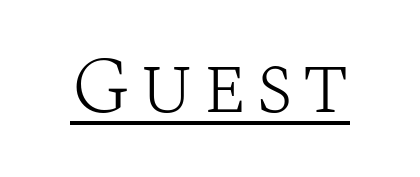
Q: Is the text bold? A: No.
Q: Is the text italic (slanted)? A: No, it is upright.
Q: Is the typeface a serif or a sans-serif typeface? A: Serif.
Q: Is the text underlined? A: Yes.
Q: Width (condensed, normal, or wide)? A: Normal.
Q: Stroke contrast? A: Medium.
Q: x-height? A: Large.
Q: Monospaced? A: No.
